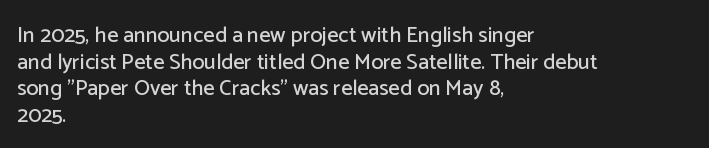
{"italic": "no", "underline": "no", "align": "left", "line_spacing_ratio": 1.21, "letter_spacing": "normal", "letter_spacing_em": 0.0, "glyph_px": 22}
